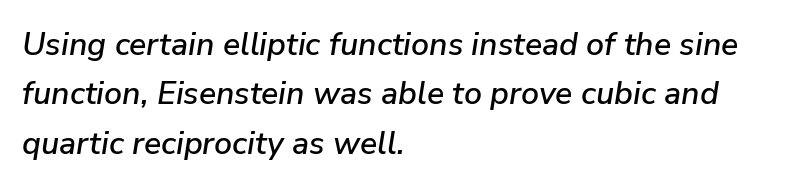
The image shows 32 px text type, italic (leaning right); set left-aligned, normal line spacing (1.54x), normal letter spacing, not underlined; low stroke contrast and a medium x-height.
